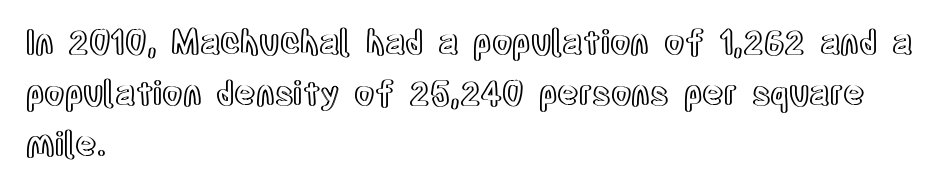
Think of a printed novel: that variable character pitch is what you see here. Is there any slant? The stems are plumb. Inter-character spacing is left at the font's built-in metrics. Which margin do the lines hug? The left one — the right edge is uneven. Lines of text with bare space underneath.
